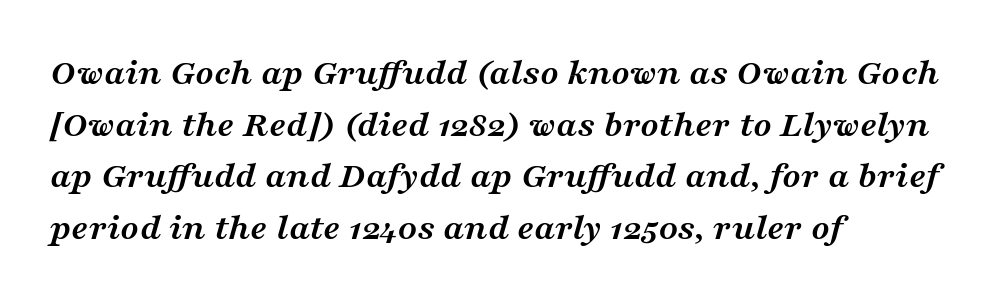
{"serif": "yes", "italic": "yes", "lean": "right", "slant_degrees": 16, "bold": "yes", "weight": "semibold", "width": "wide", "stroke_contrast": "medium", "x_height": "medium", "monospaced": "no", "underline": "no", "align": "left", "line_spacing": "normal", "line_spacing_ratio": 1.36, "letter_spacing": "normal", "letter_spacing_em": 0.0, "glyph_px": 38}
